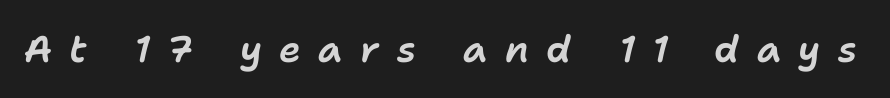
Q: Is the text italic (slanted)? A: Yes, it leans right by about 11 degrees.
Q: Is the text underlined? A: No.
Q: Is the spacing between letters normal or unusually wide? A: Unusually wide.
Q: Width (condensed, normal, or wide)? A: Normal.
Q: Stroke contrast? A: Low.
Q: x-height? A: Medium.
Q: Monospaced? A: No.
